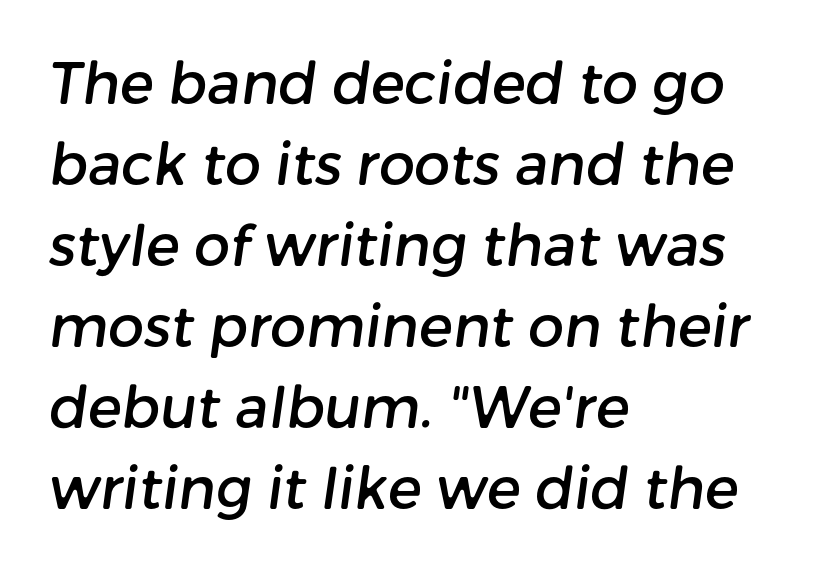
{"serif": "no", "width": "normal", "stroke_contrast": "low", "x_height": "medium", "monospaced": "no", "underline": "no", "align": "left", "line_spacing": "normal", "line_spacing_ratio": 1.42, "letter_spacing": "normal", "letter_spacing_em": 0.0, "glyph_px": 57}
